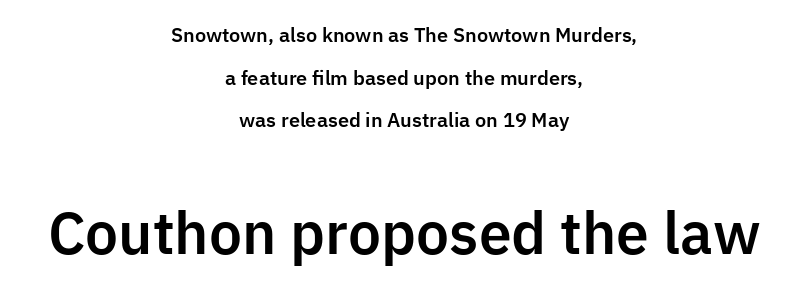
This sample trades compactness for vertical openness between lines. This layout puts the modest block above and the oversized block below. A typesetter would call this proportional, since set widths differ per character. Posture: vertical. Letterform terminals end flat and unadorned throughout the passage.
